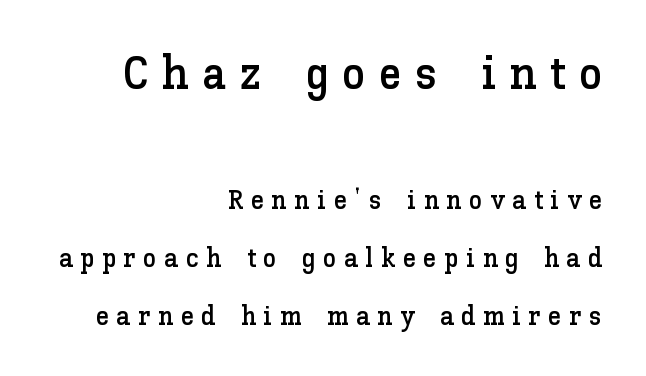
Q: Is the text italic (slanted)? A: No, it is upright.
Q: Is the text underlined? A: No.
Q: How is the paragraph aligned? A: Right-aligned.
Q: Is the spacing between letters normal or unusually wide? A: Unusually wide.
Q: Is the spacing between lines tight, normal or loose? A: Loose.
Q: Which block of text is set in a larger size, the first (top) or the second (bottom)? A: The first (top) one.
Q: Width (condensed, normal, or wide)? A: Normal.
Q: Stroke contrast? A: Low.
Q: x-height? A: Medium.
Q: Monospaced? A: No.
